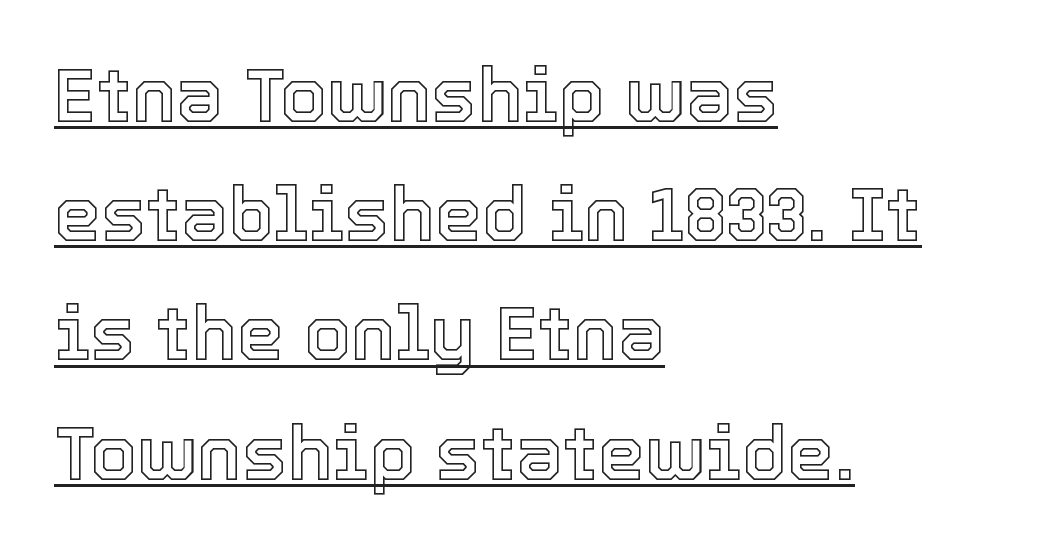
Q: Is the text italic (slanted)? A: No, it is upright.
Q: Is the text underlined? A: Yes.
Q: How is the paragraph aligned? A: Left-aligned.
Q: Is the spacing between letters normal or unusually wide? A: Normal.
Q: Is the spacing between lines tight, normal or loose? A: Normal.
Q: Width (condensed, normal, or wide)? A: Normal.
Q: x-height? A: Medium.
Q: Monospaced? A: No.
